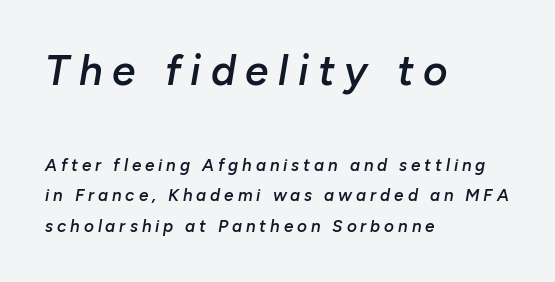
Q: Is the text bold? A: Semi-bold.
Q: Is the text italic (slanted)? A: Yes, it leans right by about 10 degrees.
Q: Is the text underlined? A: No.
Q: How is the paragraph aligned? A: Left-aligned.
Q: Is the spacing between letters normal or unusually wide? A: Unusually wide.
Q: Which block of text is set in a larger size, the first (top) or the second (bottom)? A: The first (top) one.
Q: Width (condensed, normal, or wide)? A: Normal.
Q: Stroke contrast? A: Low.
Q: x-height? A: Medium.
Q: Monospaced? A: No.
